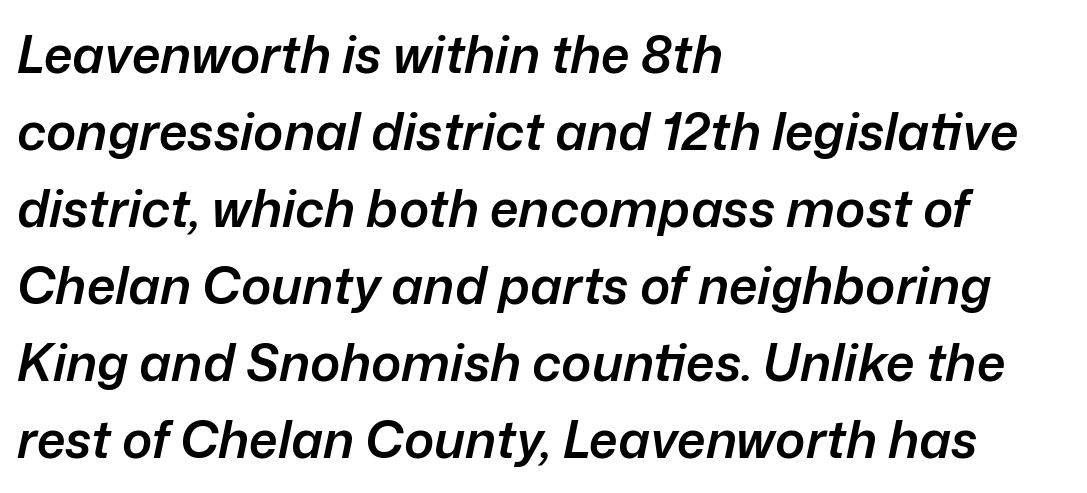
{"italic": "yes", "lean": "right", "slant_degrees": 12, "bold": "semi", "weight": "semibold", "width": "normal", "stroke_contrast": "low", "x_height": "medium", "monospaced": "no", "underline": "no", "align": "left", "line_spacing": "normal", "line_spacing_ratio": 1.51, "letter_spacing": "normal", "letter_spacing_em": 0.0, "glyph_px": 51}
